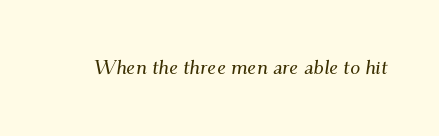
Q: Is the text italic (slanted)? A: Yes, it leans right by about 9 degrees.
Q: Is the text underlined? A: No.
Q: Is the spacing between letters normal or unusually wide? A: Normal.
